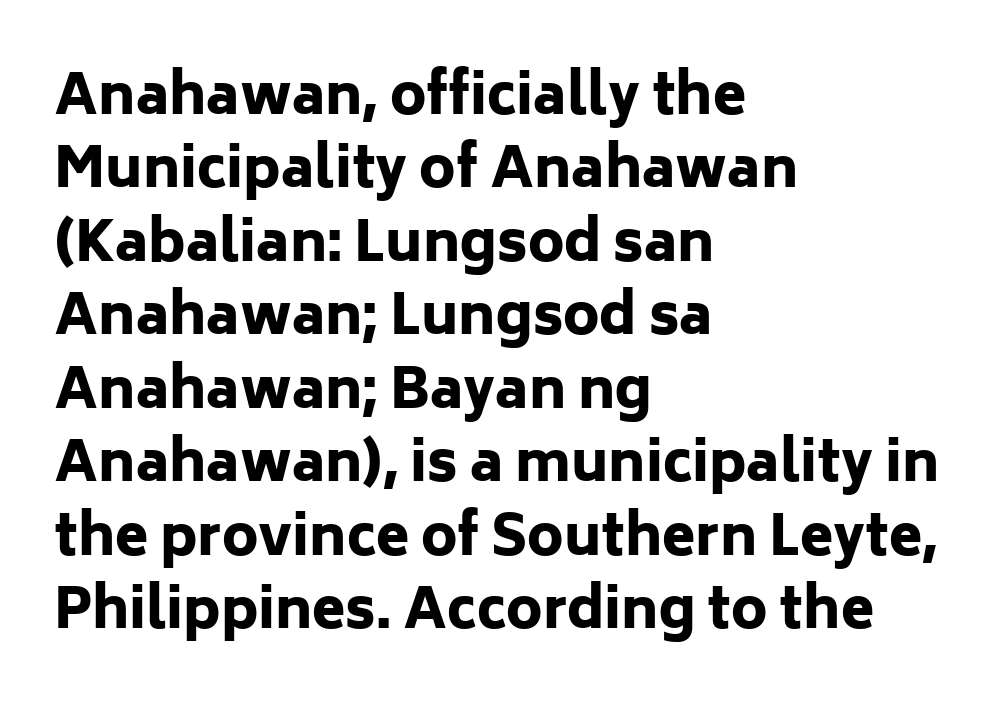
Each new line begins a customary step beneath the previous one. The letters advance in unequal steps, a hallmark of proportional type. A typesetter would label this face a sans. Caption: standard tracking, unaltered. Designer's note — italics off, roman on.
